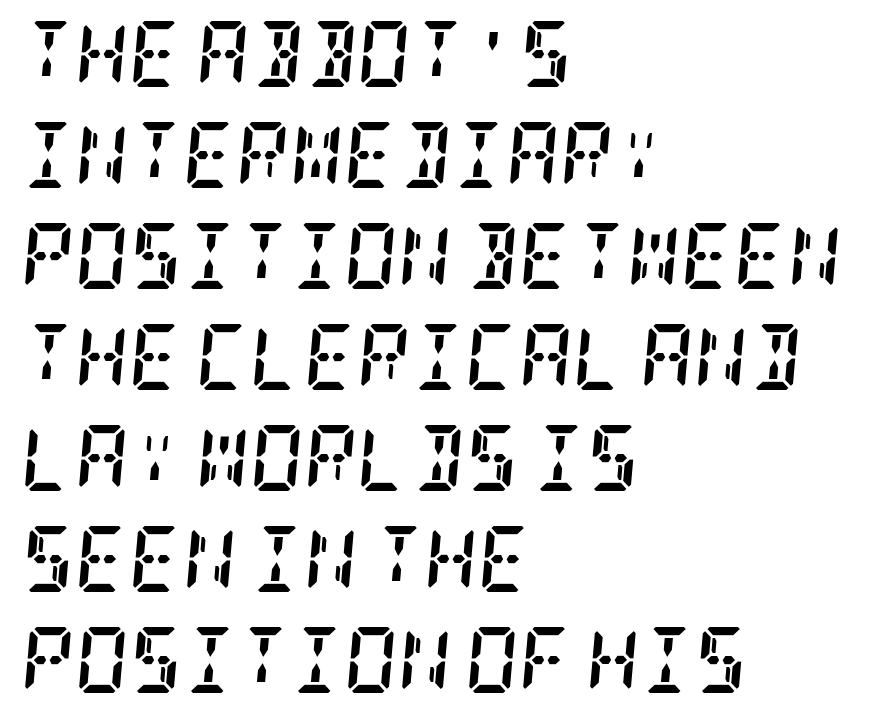
{"serif": "yes", "italic": "yes", "lean": "right", "slant_degrees": 5, "bold": "yes", "weight": "semibold", "width": "condensed", "stroke_contrast": "low", "x_height": "large", "underline": "no", "align": "left", "line_spacing": "normal", "line_spacing_ratio": 1.53, "letter_spacing": "normal", "letter_spacing_em": 0.0, "glyph_px": 66}
